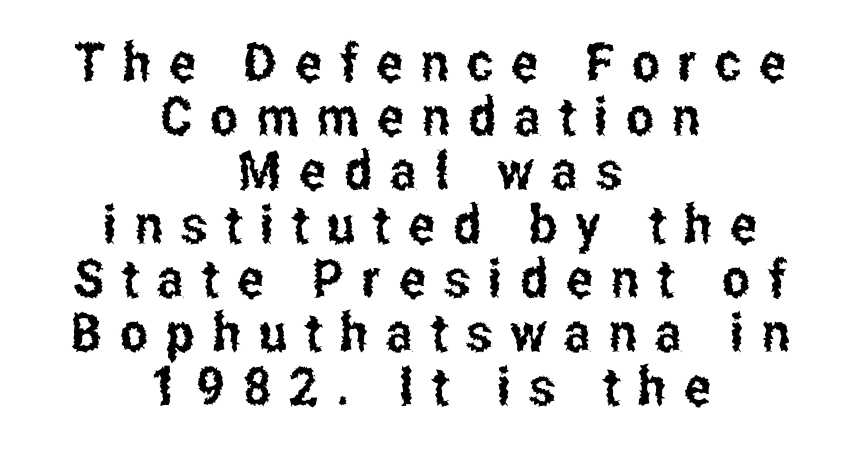
Someone cranked the tracking dial way up on this one. Rendered with straight, roman letterforms. Honestly, the rows look squashed on top of each other. You can tell from the bare stems that sans-serif type was used. Short and long lines alike share a common midpoint. The rendering uses natural spacing where letterforms have individual widths.
